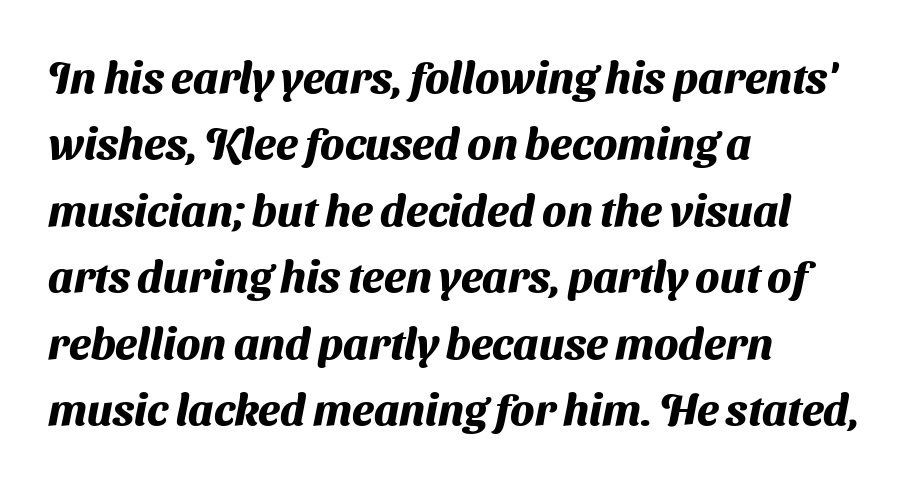
Note: no serifs on the glyphs. You could not count columns in this text — the font is proportionally spaced. If you measured baseline to baseline, you'd find a middling distance. The space directly below the letters is spotless. Observe the ordinary spacing: letters are neighbours, not strangers. Caption: multi-line text, flush left, ragged right.
